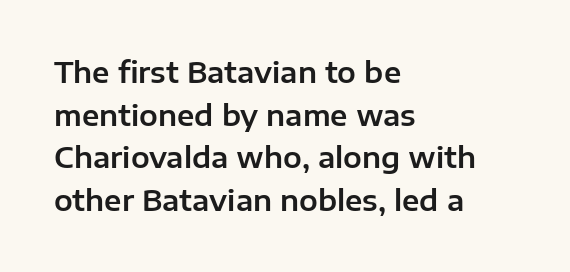
Q: Is the text italic (slanted)? A: No, it is upright.
Q: Is the typeface a serif or a sans-serif typeface? A: Sans-serif.
Q: Is the text underlined? A: No.
Q: How is the paragraph aligned? A: Left-aligned.
Q: Is the spacing between letters normal or unusually wide? A: Normal.
Q: Is the spacing between lines tight, normal or loose? A: Normal.
Q: Width (condensed, normal, or wide)? A: Normal.
Q: Stroke contrast? A: Low.
Q: x-height? A: Medium.
Q: Monospaced? A: No.
